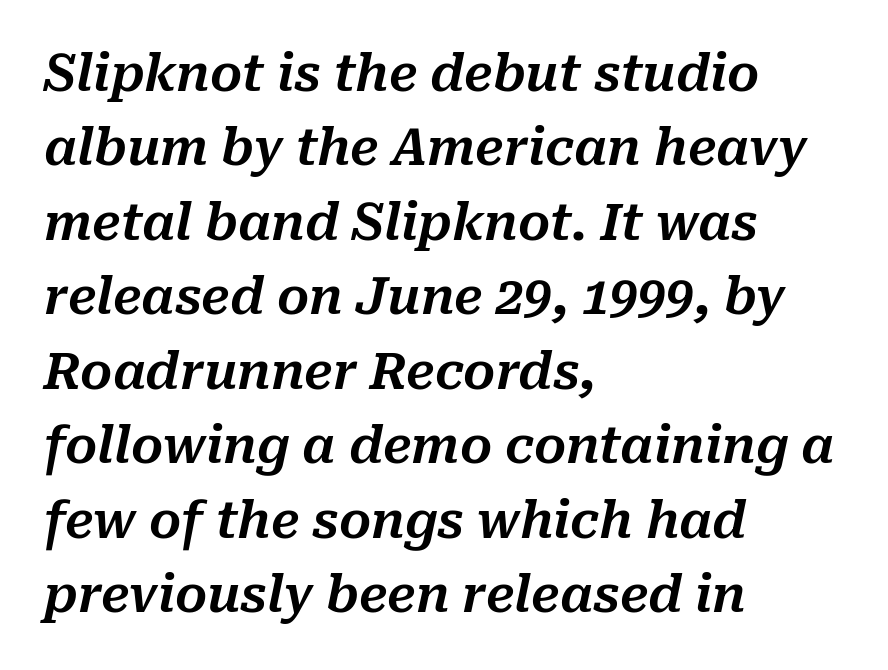
The image shows 50 px text type, italic (leaning right); set left-aligned, normal line spacing (1.49x), normal letter spacing, not underlined; medium stroke contrast and a medium x-height.
